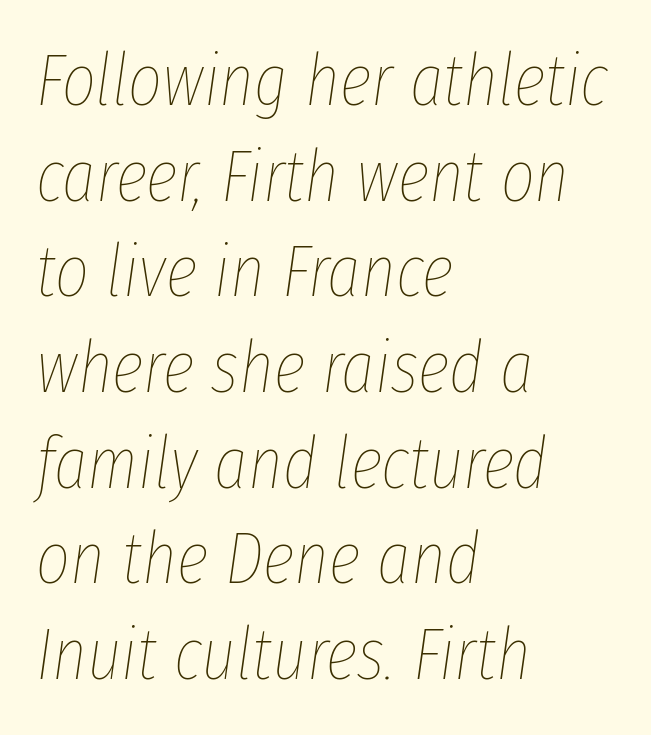
The face used here is rendered with its standard letterfit. All the whitespace from short lines collects on the right. The string is rendered with underlining switched off. Looking at the ascenders, they clearly lean. Line spacing here is normal. Think standard paragraph weight, or any step lighter than that.
